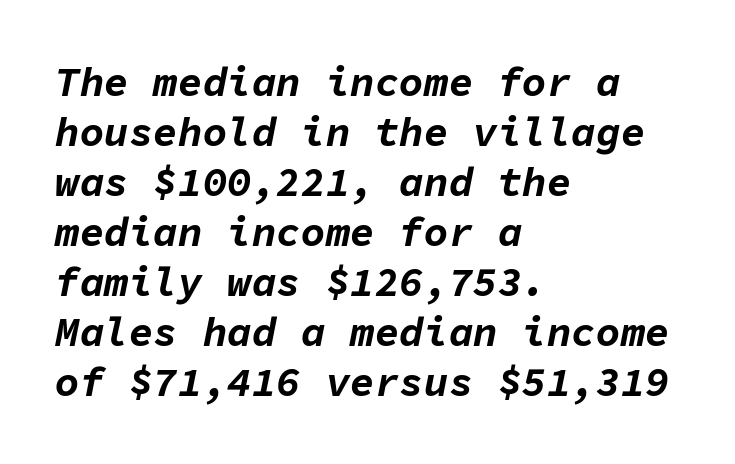
The image shows 41 px bold type, italic (leaning right), monospaced; set left-aligned, line spacing 1.22x, normal letter spacing, not underlined; low stroke contrast and a medium x-height.
